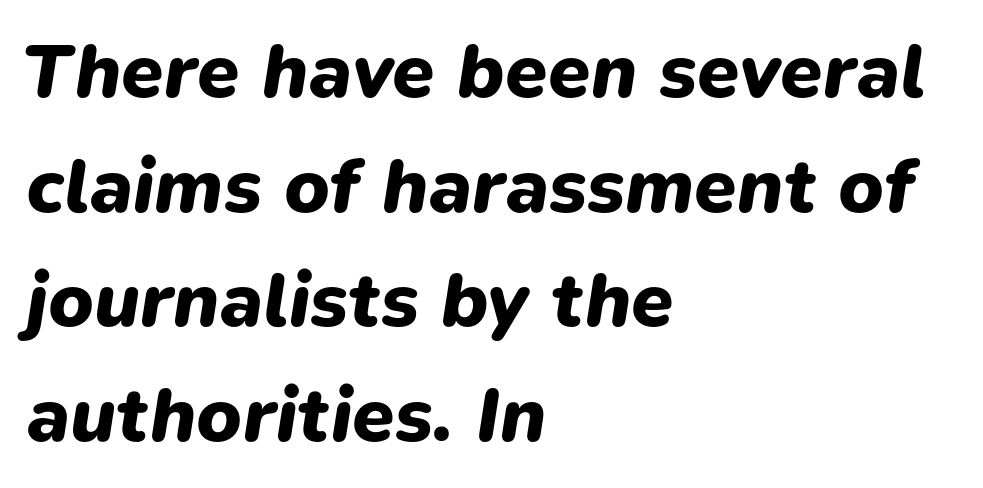
{"italic": "yes", "lean": "right", "slant_degrees": 9, "bold": "yes", "weight": "heavy", "width": "normal", "stroke_contrast": "low", "x_height": "medium", "monospaced": "no", "underline": "no", "align": "left", "line_spacing": "normal", "line_spacing_ratio": 1.49, "letter_spacing": "normal", "letter_spacing_em": 0.0, "glyph_px": 77}
